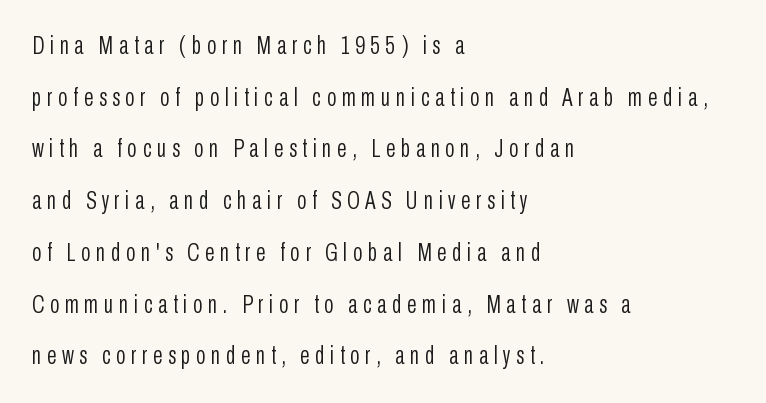
Q: Is the text bold? A: No.
Q: Is the text italic (slanted)? A: No, it is upright.
Q: Is the text underlined? A: No.
Q: How is the paragraph aligned? A: Left-aligned.
Q: Is the spacing between letters normal or unusually wide? A: Unusually wide.
Q: Is the spacing between lines tight, normal or loose? A: Loose.
